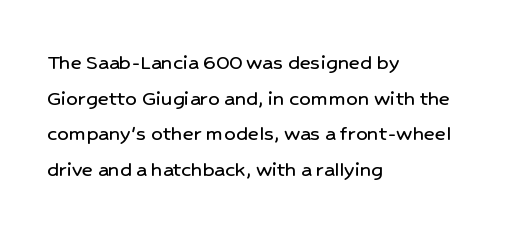
The image shows 23 px text type, upright; set left-aligned, normal line spacing (1.55x), normal letter spacing, not underlined.
